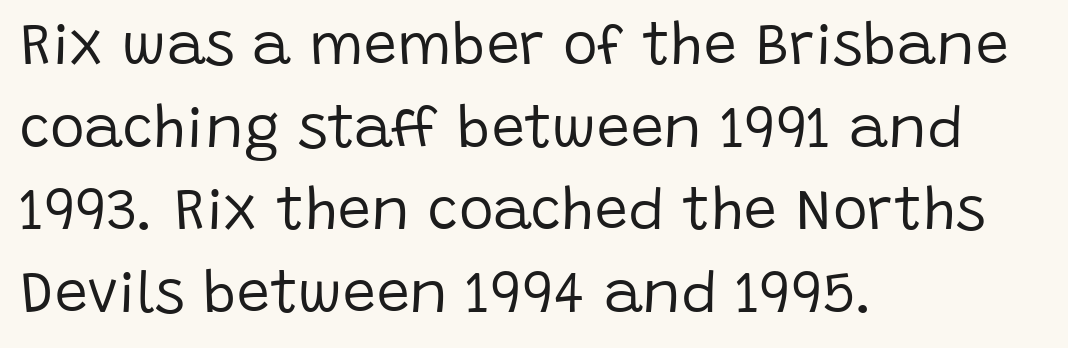
{"serif": "no", "italic": "no", "bold": "no", "weight": "regular", "width": "normal", "stroke_contrast": "low", "x_height": "large", "monospaced": "no", "underline": "no", "align": "left", "line_spacing": "normal", "line_spacing_ratio": 1.4, "letter_spacing": "normal", "letter_spacing_em": 0.0, "glyph_px": 59}
